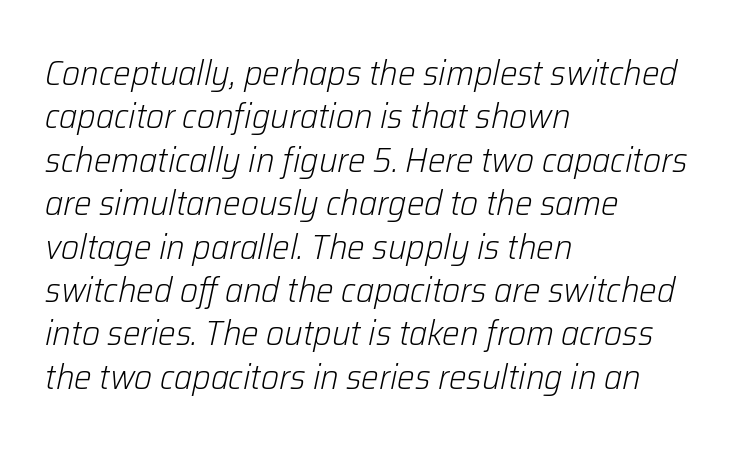
The font sits on the lighter half of the weight spectrum, regular included. Note the varied advance widths — an 'i' is clearly narrower than an 'm'. Between one letter and the next there's only the usual sliver of space. The paragraph has a hard left edge and a soft right edge.
